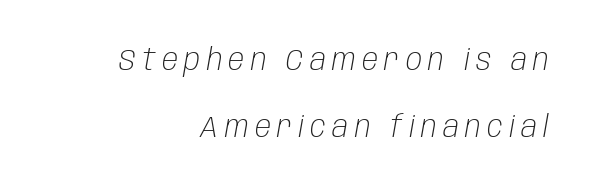
{"italic": "yes", "lean": "right", "slant_degrees": 10, "bold": "no", "weight": "light", "width": "condensed", "stroke_contrast": "low", "x_height": "large", "monospaced": "no", "underline": "no", "align": "right", "line_spacing": "loose", "line_spacing_ratio": 2.25, "letter_spacing": "wide", "letter_spacing_em": 0.21, "glyph_px": 30}
